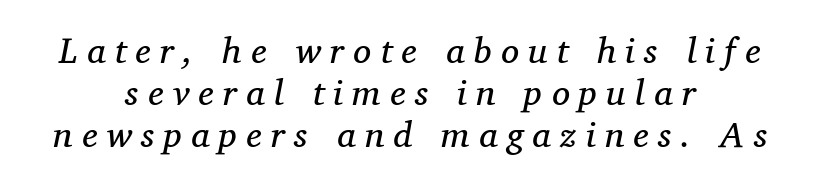
{"serif": "yes", "italic": "yes", "lean": "right", "slant_degrees": 11, "bold": "no", "weight": "regular", "width": "normal", "stroke_contrast": "medium", "x_height": "medium", "monospaced": "no", "underline": "no", "align": "center", "line_spacing_ratio": 1.17, "letter_spacing": "wide", "letter_spacing_em": 0.26, "glyph_px": 36}
